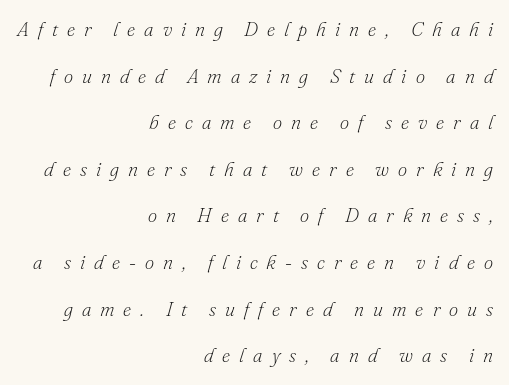
The image shows 20 px text type, italic (leaning right); set right-aligned, loose line spacing (2.33x), unusually wide letter spacing (+0.45 em), not underlined.
